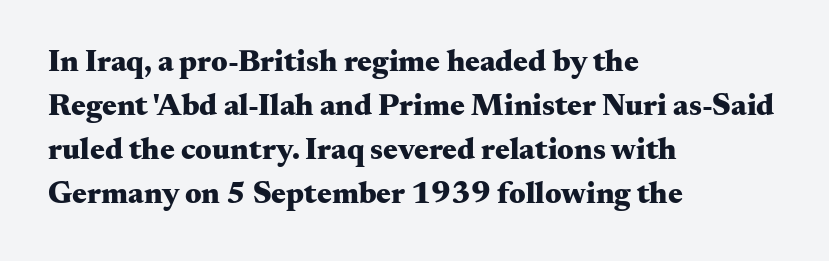
{"serif": "yes", "italic": "no", "bold": "yes", "weight": "heavy", "width": "wide", "stroke_contrast": "medium", "x_height": "small", "monospaced": "no", "underline": "no", "align": "left", "line_spacing": "normal", "line_spacing_ratio": 1.42, "letter_spacing": "normal", "letter_spacing_em": 0.0, "glyph_px": 31}
